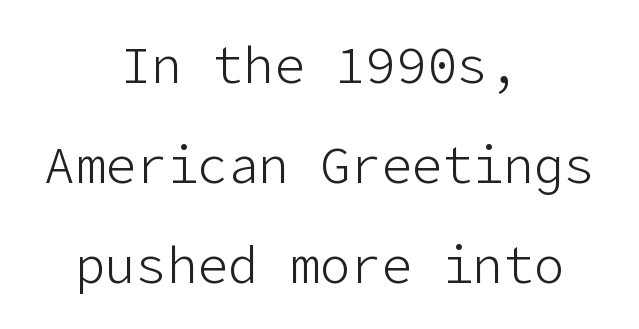
The image shows 51 px light sans-serif type, upright; set centered, loose line spacing (1.96x), normal letter spacing, not underlined; low stroke contrast and a medium x-height.
